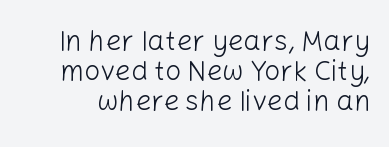
Q: Is the text bold? A: No.
Q: Is the text italic (slanted)? A: No, it is upright.
Q: Is the typeface a serif or a sans-serif typeface? A: Sans-serif.
Q: Is the text underlined? A: No.
Q: Is the spacing between letters normal or unusually wide? A: Normal.
Q: Is the spacing between lines tight, normal or loose? A: Tight.
Q: Width (condensed, normal, or wide)? A: Normal.
Q: Stroke contrast? A: Low.
Q: x-height? A: Medium.
Q: Monospaced? A: No.
